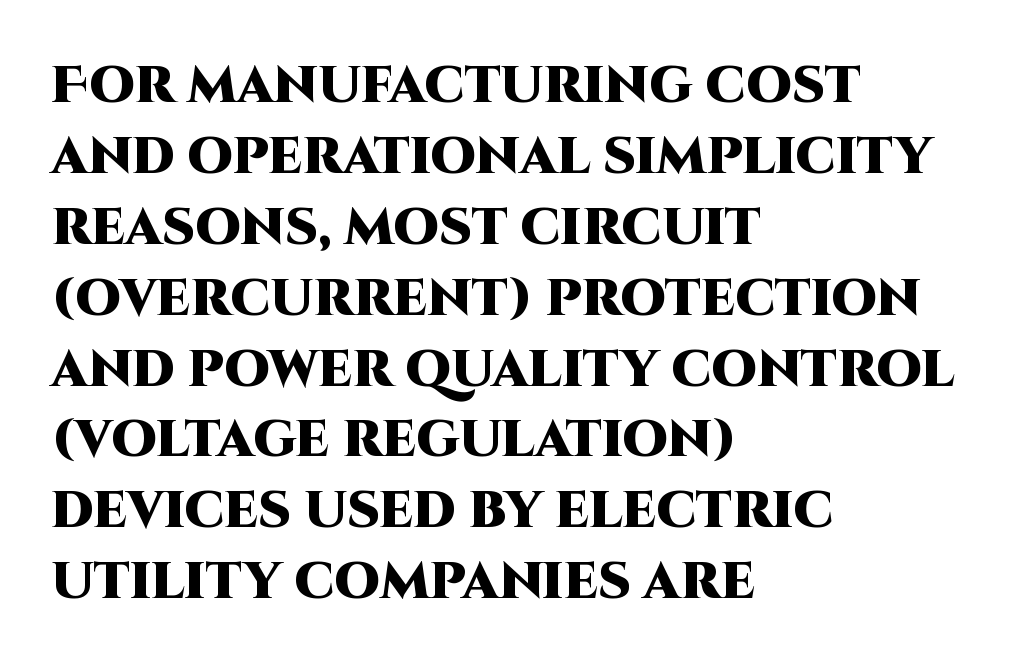
Q: Is the text bold? A: Yes.
Q: Is the text italic (slanted)? A: No, it is upright.
Q: Is the typeface a serif or a sans-serif typeface? A: Sans-serif.
Q: Is the text underlined? A: No.
Q: How is the paragraph aligned? A: Left-aligned.
Q: Is the spacing between letters normal or unusually wide? A: Normal.
Q: Is the spacing between lines tight, normal or loose? A: Normal.
Q: Width (condensed, normal, or wide)? A: Normal.
Q: Stroke contrast? A: High.
Q: x-height? A: Large.
Q: Monospaced? A: No.
